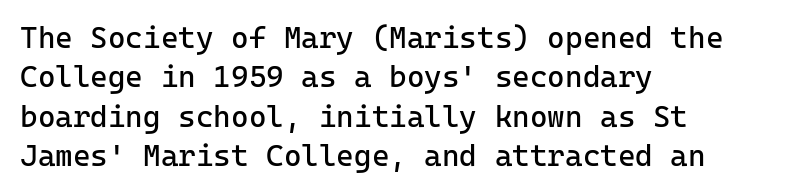
{"serif": "no", "italic": "no", "bold": "no", "weight": "regular", "width": "normal", "stroke_contrast": "low", "x_height": "medium", "monospaced": "yes", "underline": "no", "align": "left", "line_spacing": "normal", "line_spacing_ratio": 1.31, "letter_spacing": "normal", "letter_spacing_em": 0.0, "glyph_px": 30}
